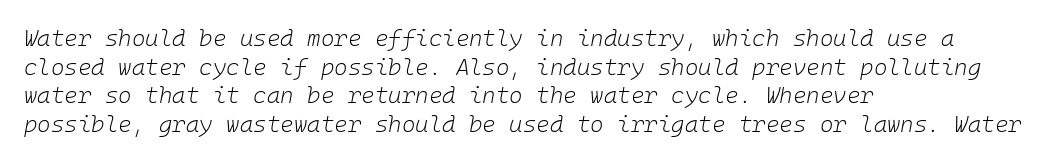
{"italic": "yes", "lean": "right", "slant_degrees": 10, "bold": "no", "underline": "no", "align": "left", "line_spacing_ratio": 1.24, "letter_spacing": "normal", "letter_spacing_em": 0.0, "glyph_px": 23}
